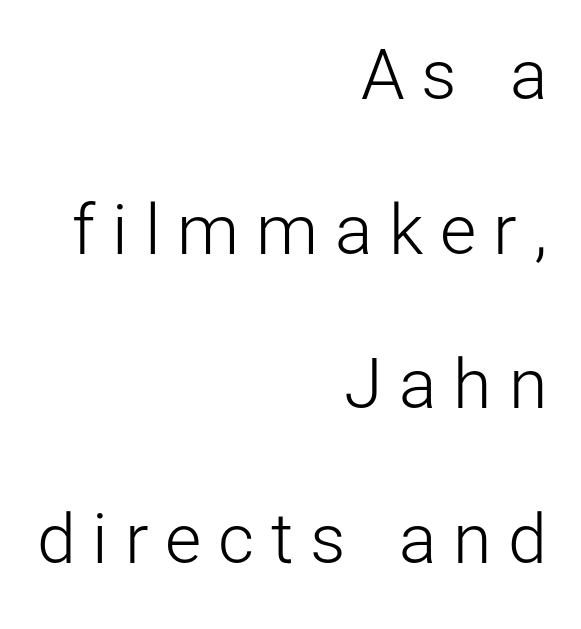
{"serif": "no", "italic": "no", "bold": "no", "weight": "light", "width": "normal", "stroke_contrast": "low", "x_height": "medium", "monospaced": "no", "underline": "no", "align": "right", "line_spacing": "loose", "line_spacing_ratio": 2.21, "letter_spacing": "wide", "letter_spacing_em": 0.24, "glyph_px": 70}
